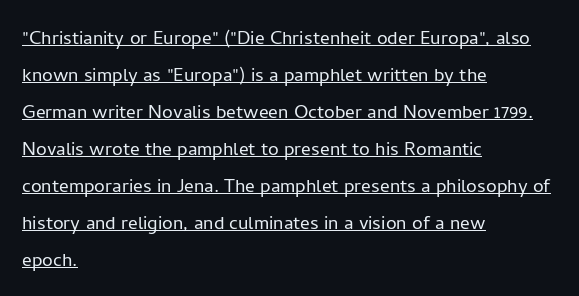
A typesetter would mark this as roman, not italic. The passage shown stacks its lines at a standard gap. The face used here appears with an underline applied. In CSS terms this would be text-align: left.
